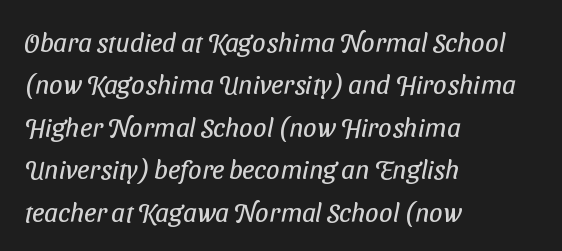
The image shows 27 px text type; set left-aligned, normal line spacing (1.57x), normal letter spacing, not underlined.
